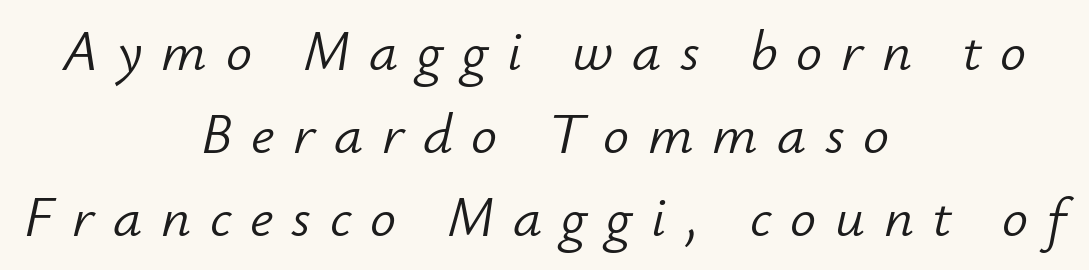
{"italic": "yes", "lean": "right", "slant_degrees": 12, "bold": "no", "weight": "light", "width": "normal", "stroke_contrast": "low", "x_height": "small", "monospaced": "no", "underline": "no", "align": "center", "line_spacing": "normal", "line_spacing_ratio": 1.43, "letter_spacing": "wide", "letter_spacing_em": 0.32, "glyph_px": 58}
